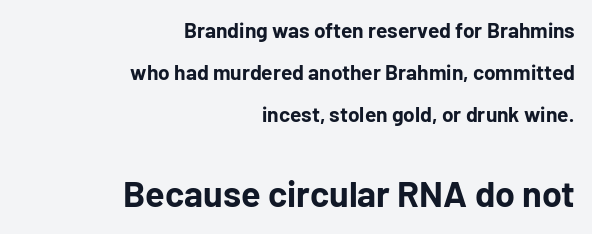
{"serif": "no", "italic": "no", "bold": "yes", "weight": "bold", "width": "normal", "stroke_contrast": "low", "x_height": "medium", "monospaced": "no", "underline": "no", "align": "right", "line_spacing": "loose", "line_spacing_ratio": 1.99, "letter_spacing": "normal", "letter_spacing_em": 0.0, "larger_block": "second", "size_ratio": 1.71, "glyph_px": 36}
